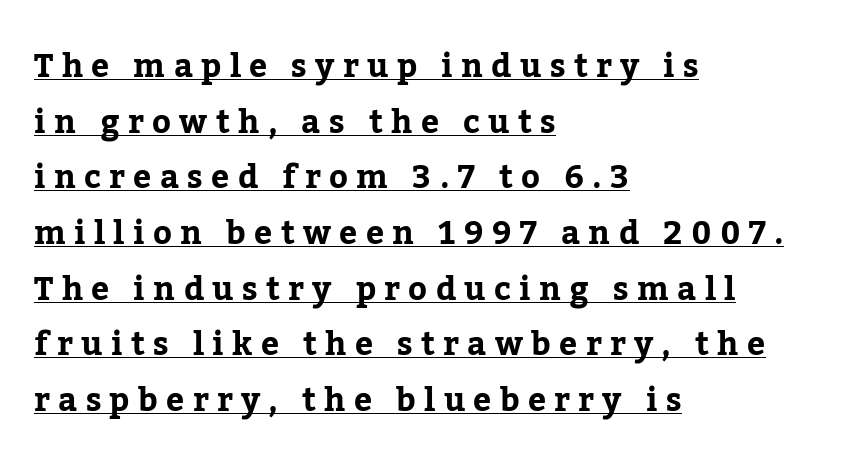
The rendering anchors every line to the left-hand side. Does a line run under the words? Yes, clearly. This sample has the flowing, uneven cadence of proportional lettering. Italic? Not at all — the glyphs are vertical.
